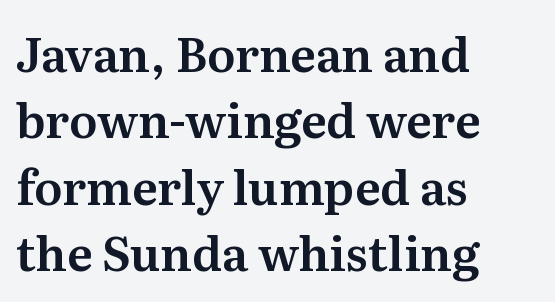
Q: Is the text italic (slanted)? A: No, it is upright.
Q: Is the typeface a serif or a sans-serif typeface? A: Serif.
Q: Is the text underlined? A: No.
Q: How is the paragraph aligned? A: Left-aligned.
Q: Is the spacing between letters normal or unusually wide? A: Normal.
Q: Is the spacing between lines tight, normal or loose? A: Normal.
Q: Width (condensed, normal, or wide)? A: Normal.
Q: Stroke contrast? A: Medium.
Q: x-height? A: Medium.
Q: Monospaced? A: No.
